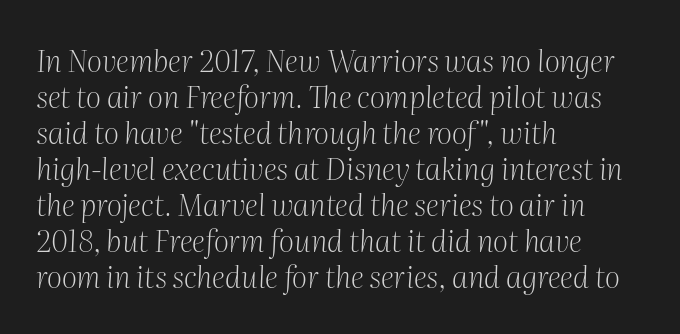
The image shows 30 px light serif type, italic (leaning right); set left-aligned, line spacing 1.2x, normal letter spacing, not underlined; medium stroke contrast and a medium x-height.
